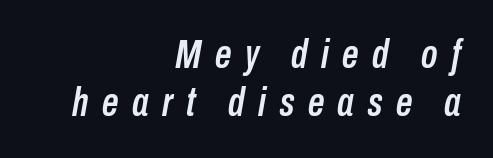
Spacing verdict: proportional, widths tailored to each character. Caption: expanded tracking, letters set apart. Does the lettering tilt? It does — this is italic. Beneath every word, the page is bare. Right-aligned paragraph, ragged on the left.
